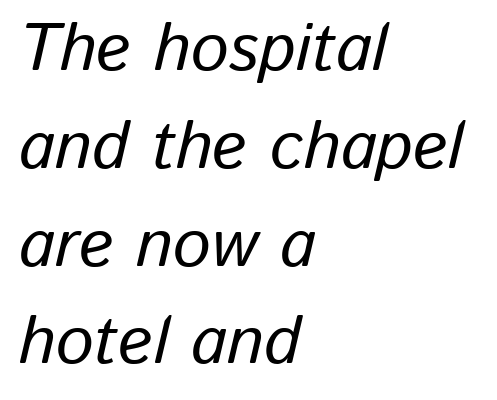
The image shows 67 px text type, italic (leaning right); set left-aligned, normal line spacing (1.46x), normal letter spacing, not underlined; low stroke contrast and a medium x-height.
